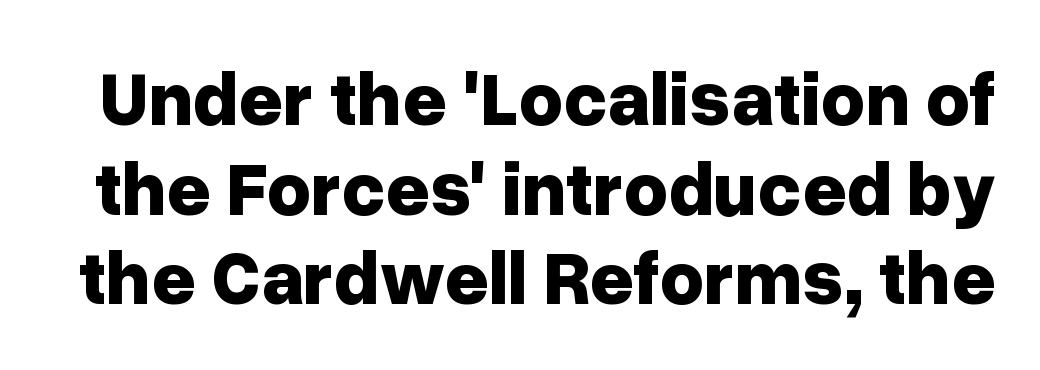
Q: Is the text bold? A: Yes.
Q: Is the text italic (slanted)? A: No, it is upright.
Q: Is the typeface a serif or a sans-serif typeface? A: Sans-serif.
Q: Is the text underlined? A: No.
Q: Is the spacing between letters normal or unusually wide? A: Normal.
Q: Width (condensed, normal, or wide)? A: Normal.
Q: Stroke contrast? A: Low.
Q: x-height? A: Medium.
Q: Monospaced? A: No.
